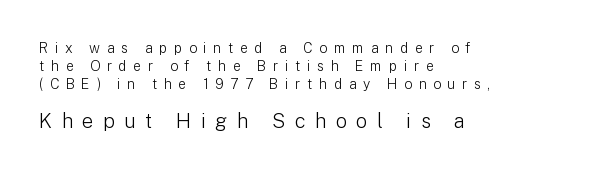
The image shows 20 px text type, upright; set left-aligned, normal line spacing (1.29x), unusually wide letter spacing (+0.47 em), not underlined; the second (bottom) block is 1.43x larger.
